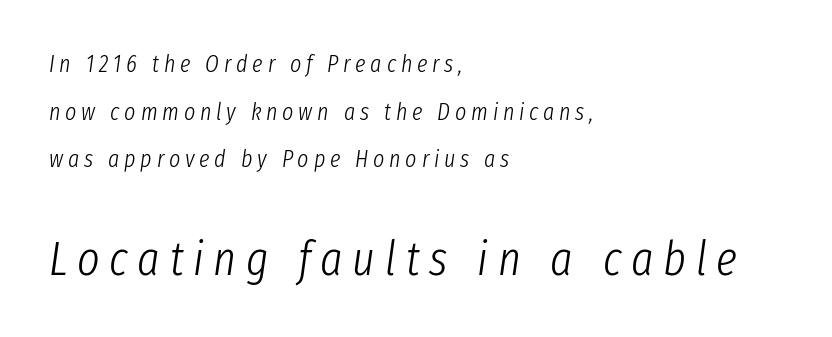
Q: Is the text bold? A: No.
Q: Is the text italic (slanted)? A: Yes, it leans right by about 8 degrees.
Q: Is the text underlined? A: No.
Q: How is the paragraph aligned? A: Left-aligned.
Q: Is the spacing between letters normal or unusually wide? A: Unusually wide.
Q: Is the spacing between lines tight, normal or loose? A: Loose.
Q: Which block of text is set in a larger size, the first (top) or the second (bottom)? A: The second (bottom) one.
Q: Width (condensed, normal, or wide)? A: Condensed.
Q: Stroke contrast? A: Low.
Q: x-height? A: Medium.
Q: Monospaced? A: No.
